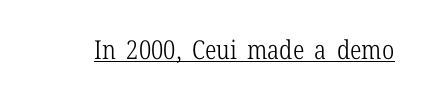
Short note: letters normally spaced. Is this a heavy cut? Hardly; it is regular or lighter. This sample uses an upright cut, with every glyph sitting square on the baseline. Is there an underline? Yes — a line sits under the letters.
